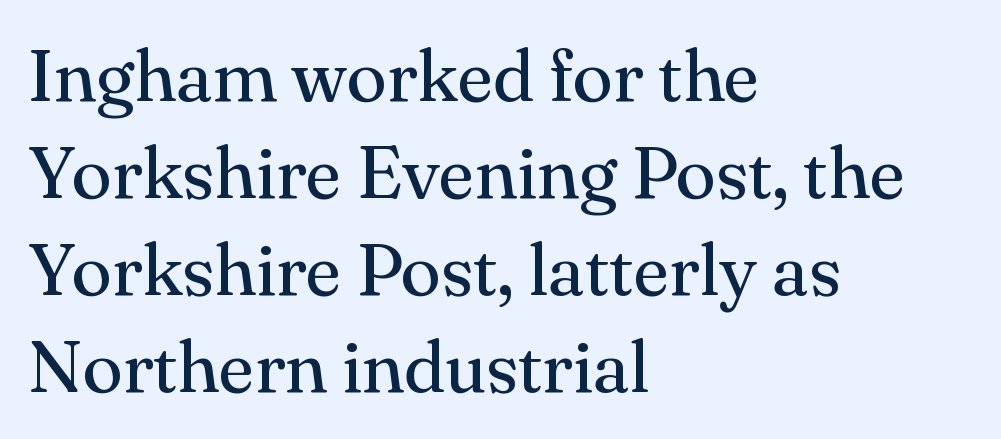
The image shows 74 px regular-weight serif type, upright; set left-aligned, normal line spacing (1.31x), normal letter spacing, not underlined; medium stroke contrast and a small x-height.
